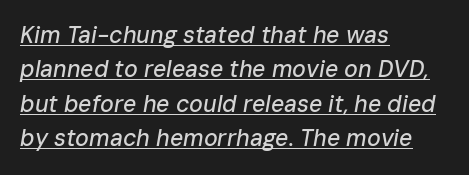
Q: Is the text italic (slanted)? A: Yes, it leans right by about 10 degrees.
Q: Is the text underlined? A: Yes.
Q: How is the paragraph aligned? A: Left-aligned.
Q: Is the spacing between letters normal or unusually wide? A: Normal.
Q: Is the spacing between lines tight, normal or loose? A: Normal.
